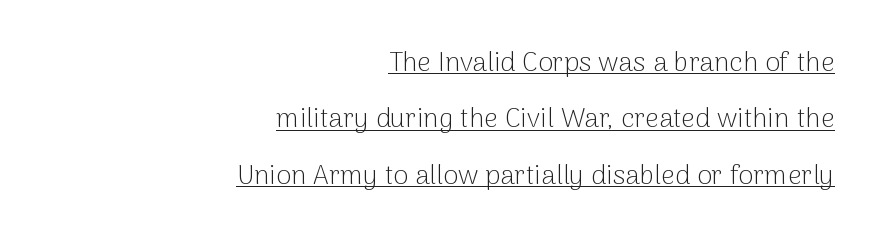
The image shows 27 px text type, upright; set right-aligned, loose line spacing (2.09x), normal letter spacing, underlined.
